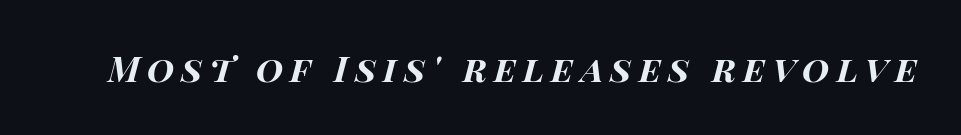
{"italic": "yes", "lean": "right", "slant_degrees": 15, "bold": "yes", "weight": "bold", "width": "wide", "stroke_contrast": "high", "x_height": "large", "monospaced": "no", "underline": "no", "letter_spacing": "wide", "letter_spacing_em": 0.2, "glyph_px": 35}
